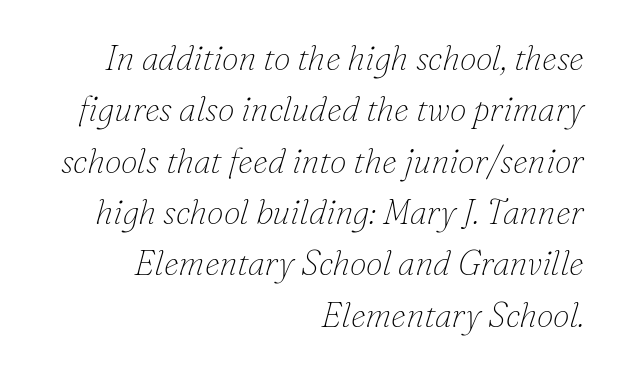
{"serif": "yes", "italic": "yes", "lean": "right", "slant_degrees": 16, "bold": "no", "weight": "thin", "width": "normal", "stroke_contrast": "low", "x_height": "small", "monospaced": "no", "underline": "no", "align": "right", "line_spacing": "normal", "line_spacing_ratio": 1.51, "letter_spacing": "normal", "letter_spacing_em": 0.0, "glyph_px": 34}
